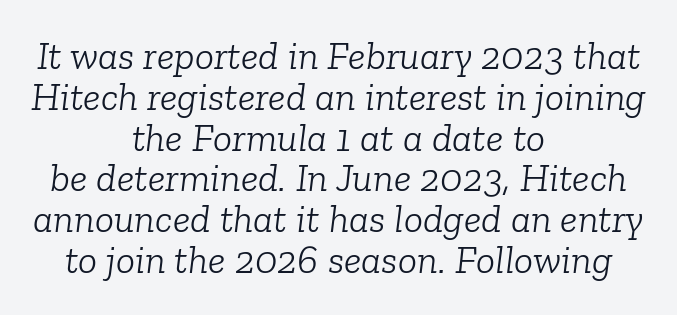
{"serif": "yes", "italic": "yes", "lean": "right", "slant_degrees": 6, "bold": "no", "weight": "light", "width": "normal", "stroke_contrast": "low", "x_height": "medium", "monospaced": "no", "underline": "no", "align": "center", "line_spacing": "tight", "line_spacing_ratio": 1.02, "letter_spacing": "normal", "letter_spacing_em": 0.0, "glyph_px": 40}
